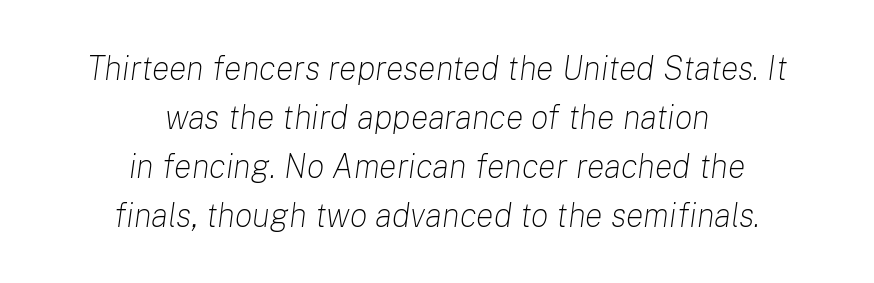
Q: Is the text bold? A: No.
Q: Is the text italic (slanted)? A: Yes, it leans right by about 8 degrees.
Q: Is the text underlined? A: No.
Q: How is the paragraph aligned? A: Centered.
Q: Is the spacing between letters normal or unusually wide? A: Normal.
Q: Is the spacing between lines tight, normal or loose? A: Normal.
Q: Width (condensed, normal, or wide)? A: Normal.
Q: Stroke contrast? A: Low.
Q: x-height? A: Medium.
Q: Monospaced? A: No.
